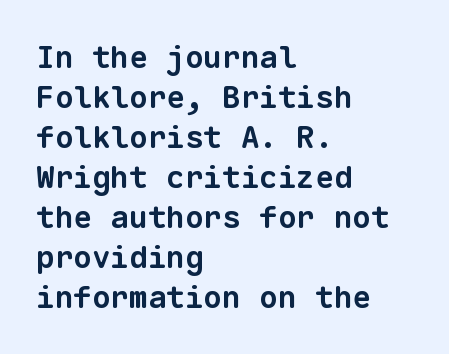
The image shows 31 px bold sans-serif type, monospaced; set left-aligned, normal line spacing (1.29x), normal letter spacing, not underlined; low stroke contrast and a medium x-height.
